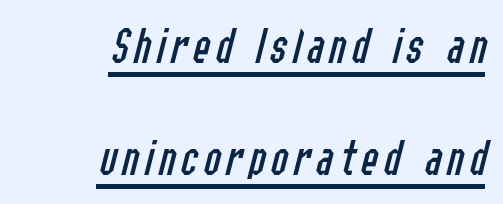
{"italic": "yes", "lean": "right", "slant_degrees": 14, "bold": "no", "weight": "regular", "width": "condensed", "stroke_contrast": "low", "x_height": "medium", "monospaced": "no", "underline": "yes", "align": "right", "line_spacing": "loose", "line_spacing_ratio": 2.16, "glyph_px": 52}
